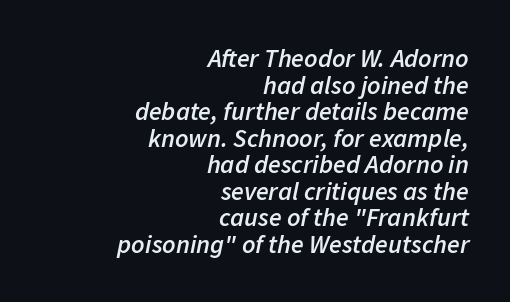
{"italic": "yes", "lean": "right", "slant_degrees": 11, "bold": "semi", "underline": "no", "align": "right", "line_spacing": "tight", "line_spacing_ratio": 1.02, "letter_spacing": "normal", "letter_spacing_em": 0.0, "glyph_px": 26}
